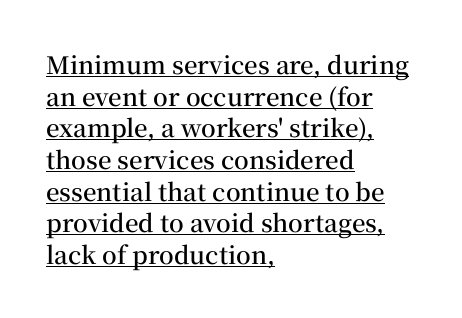
Nothing unusual about the tracking: characters are spaced as the font intends. Check the space under the baseline: a stroke is drawn there. A student would call this left alignment; a typographer would say flush left, rag right. The rendering uses a semibold face; strokes are thickened but not to full bold. Horizontal bands of white between lines are of average thickness. This is roman type, the default non-slanted kind.
